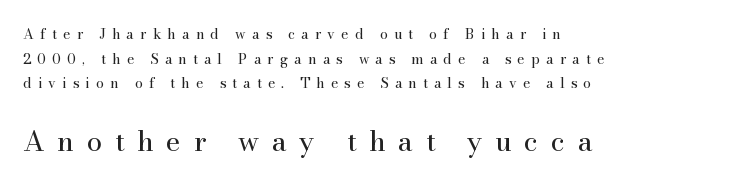
Spacing verdict: proportional, widths tailored to each character. The letters stand upright; this is a roman face. There is plenty of visible air inserted between adjacent glyphs. Every row of glyphs begins at an identical x-position on the left. The emphasis by scale lands on block number two, below.
